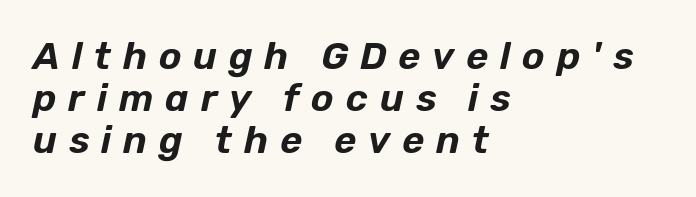
The image shows 38 px text type, italic (leaning right); set left-aligned, tight line spacing (1.11x), unusually wide letter spacing (+0.31 em), not underlined; low stroke contrast and a medium x-height.
